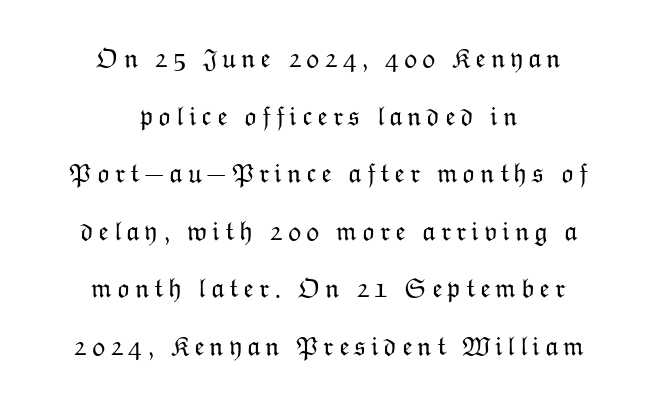
The image shows 27 px text type, upright; set centered, loose line spacing (2.13x), not underlined.
